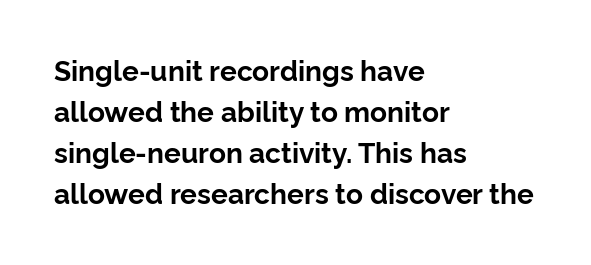
Q: Is the text bold? A: Yes.
Q: Is the text italic (slanted)? A: No, it is upright.
Q: Is the typeface a serif or a sans-serif typeface? A: Sans-serif.
Q: Is the text underlined? A: No.
Q: How is the paragraph aligned? A: Left-aligned.
Q: Is the spacing between letters normal or unusually wide? A: Normal.
Q: Is the spacing between lines tight, normal or loose? A: Normal.
Q: Width (condensed, normal, or wide)? A: Normal.
Q: Stroke contrast? A: Low.
Q: x-height? A: Medium.
Q: Monospaced? A: No.
